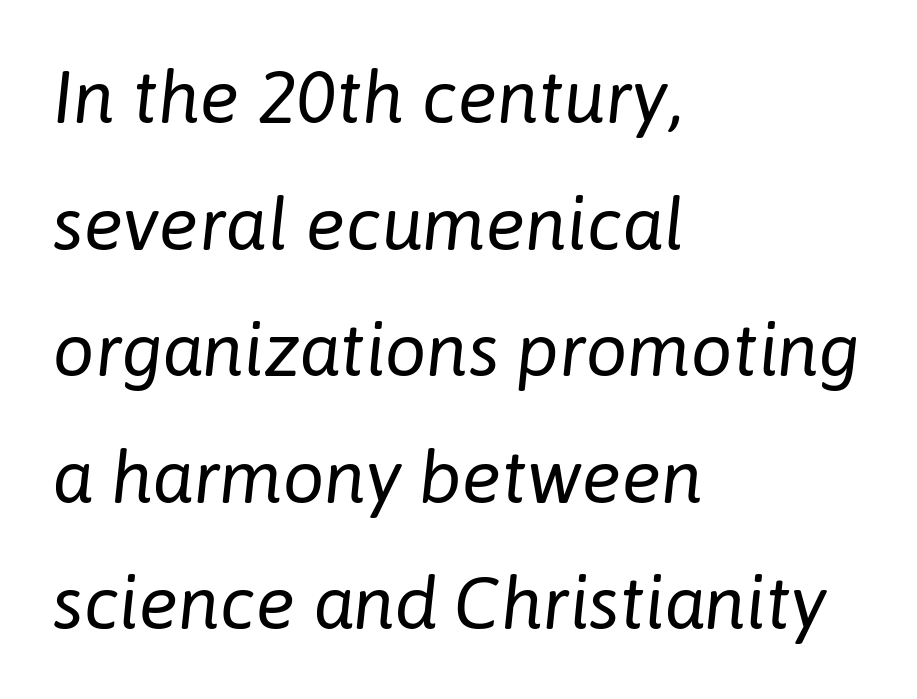
The lettering tilts uniformly, giving the passage an italic look. Bold? No — there's no thickening of the strokes. Typeset ragged right — the left edge is the straight one. The face used here is proportionally spaced, like ordinary book or web type. No extra tracking has been applied to these lines.
